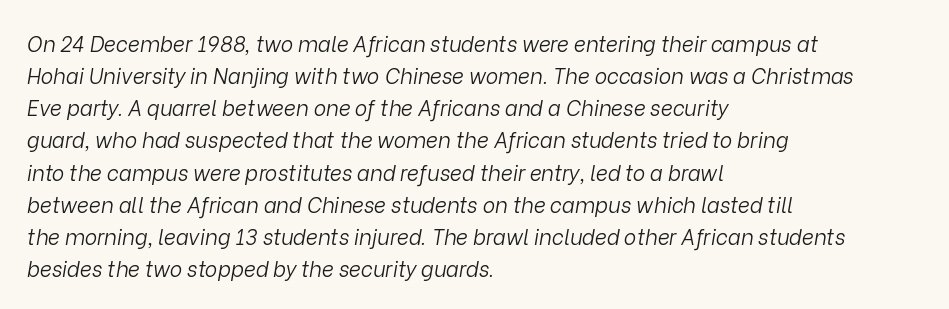
What's the leading like? Ordinary, nothing unusual. The strip under each line holds only bare page. Students, note that the glyphs here touch the page at normal intervals. This is not heavy type; no bold has been used.
